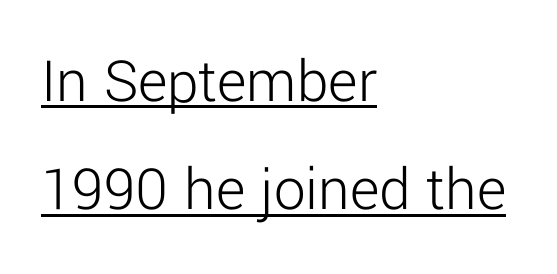
{"serif": "no", "italic": "no", "bold": "no", "weight": "light", "width": "normal", "stroke_contrast": "low", "x_height": "medium", "monospaced": "no", "underline": "yes", "align": "left", "line_spacing_ratio": 1.72, "letter_spacing": "normal", "letter_spacing_em": 0.0, "glyph_px": 63}
